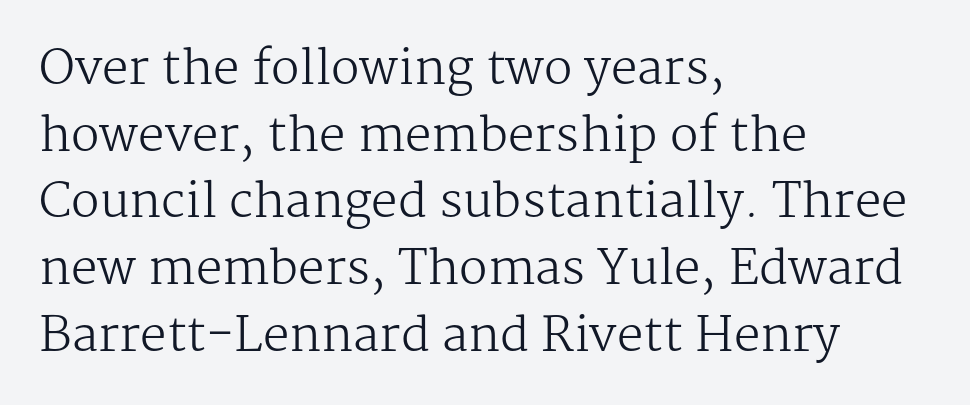
Look at the bottom of the vertical strokes: they flare into serifs here. Any mark beneath the type? The region is blank. These lines sit exactly where default settings would place them. The axis of the letterforms is exactly vertical.
